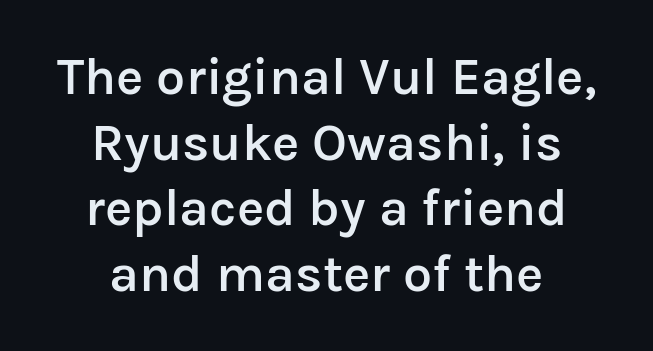
Q: Is the text bold? A: Semi-bold.
Q: Is the text italic (slanted)? A: No, it is upright.
Q: Is the typeface a serif or a sans-serif typeface? A: Sans-serif.
Q: Is the text underlined? A: No.
Q: How is the paragraph aligned? A: Centered.
Q: Is the spacing between letters normal or unusually wide? A: Normal.
Q: Is the spacing between lines tight, normal or loose? A: Normal.
Q: Width (condensed, normal, or wide)? A: Normal.
Q: Stroke contrast? A: Low.
Q: x-height? A: Medium.
Q: Monospaced? A: No.
